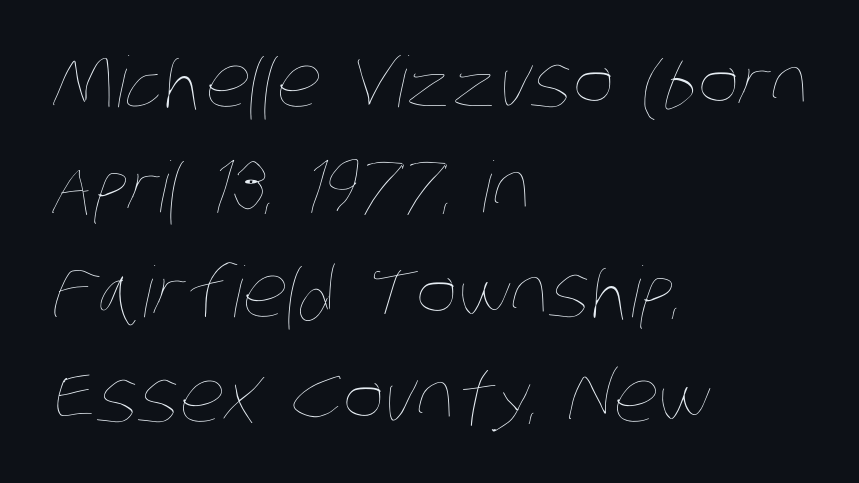
{"bold": "no", "weight": "thin", "width": "condensed", "stroke_contrast": "low", "x_height": "large", "monospaced": "no", "underline": "no", "align": "left", "line_spacing": "normal", "line_spacing_ratio": 1.5, "letter_spacing": "normal", "letter_spacing_em": 0.0, "glyph_px": 70}
